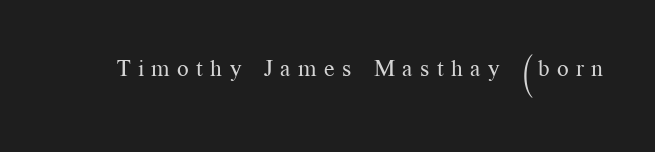
The letterforms sit at book weight or below. Letters rest on an invisible, unmarked baseline. You could only call the tracking loose — the letters float apart. Style check: upright.
